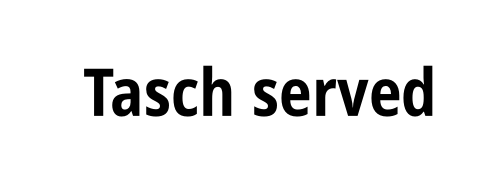
{"serif": "no", "italic": "no", "bold": "yes", "weight": "bold", "width": "condensed", "stroke_contrast": "low", "x_height": "large", "monospaced": "no", "underline": "no", "letter_spacing": "normal", "letter_spacing_em": 0.0, "glyph_px": 66}
